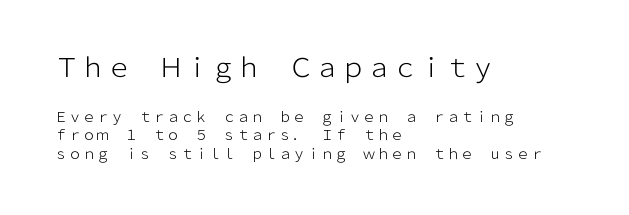
Teacher's note: observe the even left margin — that is flush-left alignment. The foot of each line stays bare and open. Is this a heavy cut? Hardly; it is regular or lighter. Nobody touched the tracking dial on this one. Unlike italic type, these characters show no tilt at all.
